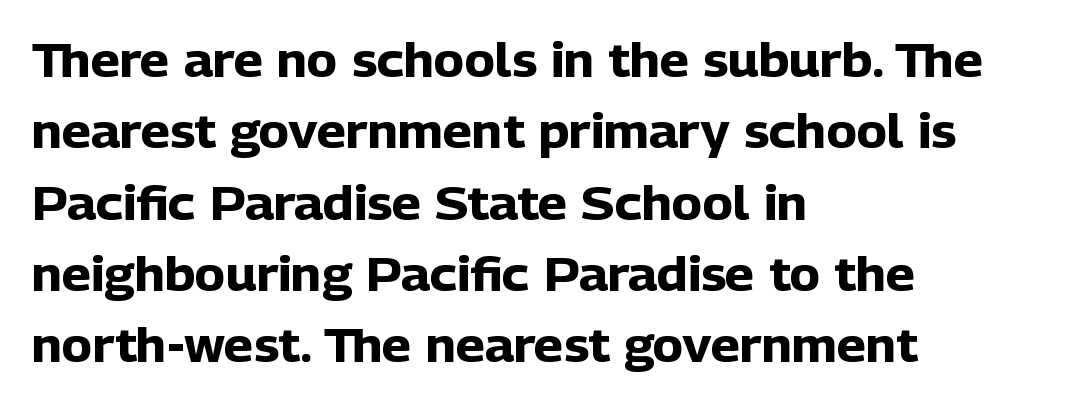
The designer went with a sans here, leaving each stem footless. The typography opts for an upright posture over an oblique one. As a designer I'd log this as weight 700, bold. The passage shown is not underscored anywhere. Note the varied advance widths — an 'i' is clearly narrower than an 'm'.
